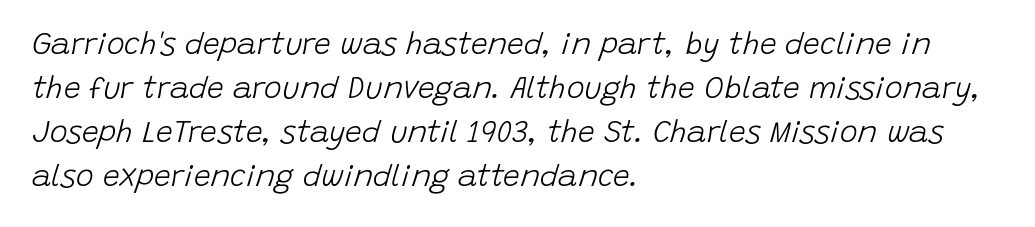
Look at the tracking — it's just the regular setting, nothing added. Varying glyph widths throughout — classic text-font behaviour. The face used here has a pronounced slope to its letters. A typesetter would call this leading conventional body-copy spacing. Just letters on the line, the space beneath them empty.
